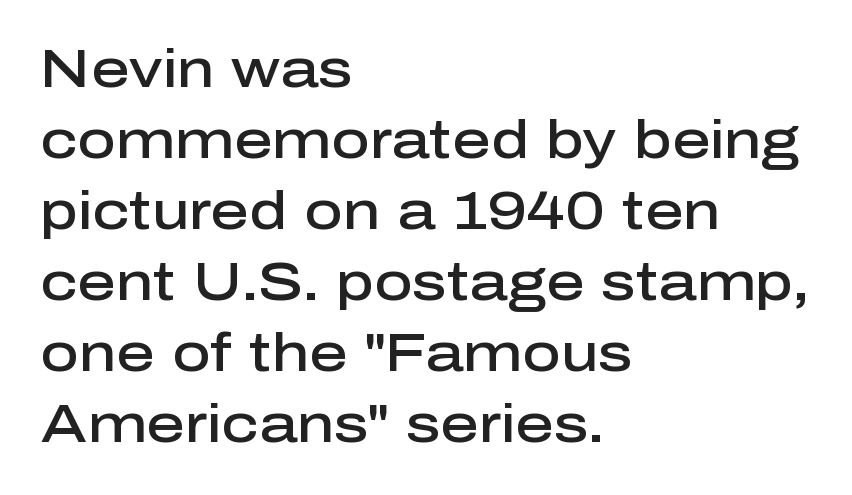
The image shows 53 px semibold sans-serif type, upright; set left-aligned, normal line spacing (1.34x), normal letter spacing, not underlined; low stroke contrast and a medium x-height.
